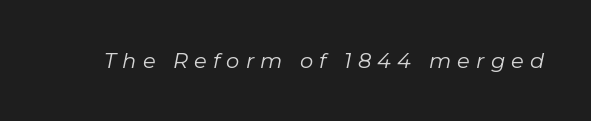
The image shows 21 px text type, italic (leaning right); set unusually wide letter spacing (+0.29 em), not underlined.
